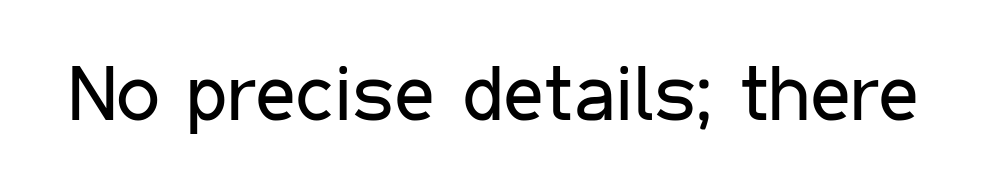
The image shows 78 px regular-weight, condensed sans-serif type, upright; set normal letter spacing, not underlined; low stroke contrast and a medium x-height.
